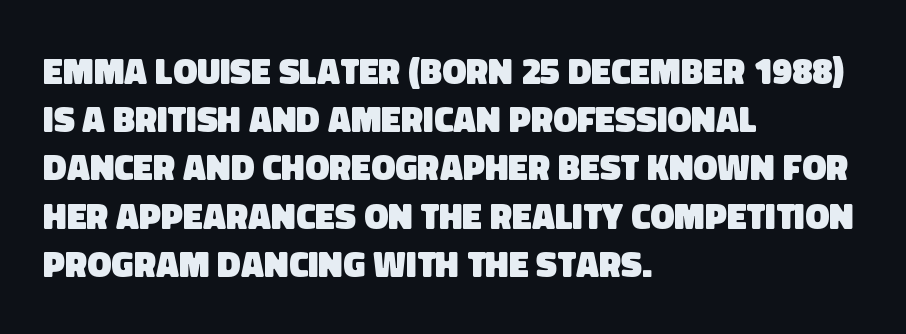
Q: Is the text bold? A: Yes.
Q: Is the typeface a serif or a sans-serif typeface? A: Sans-serif.
Q: Is the text underlined? A: No.
Q: How is the paragraph aligned? A: Left-aligned.
Q: Is the spacing between letters normal or unusually wide? A: Normal.
Q: Is the spacing between lines tight, normal or loose? A: Normal.
Q: Width (condensed, normal, or wide)? A: Normal.
Q: Stroke contrast? A: Low.
Q: x-height? A: Large.
Q: Monospaced? A: No.
